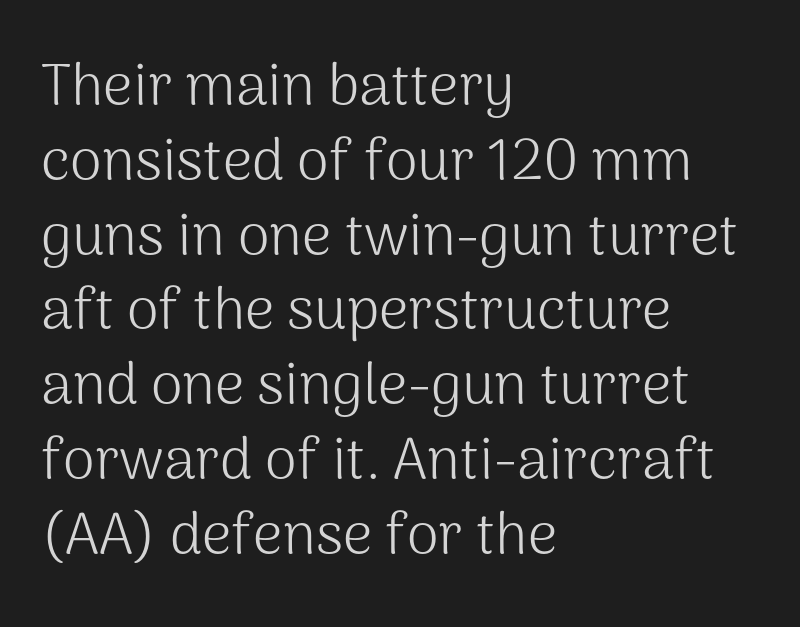
Quick note: not italic, upright. A quiet, ordinary-to-light weight characterises the typeface. The block of text has a typical density, with ordinary space between rows. Stroke terminals: plain, sans-serif.
